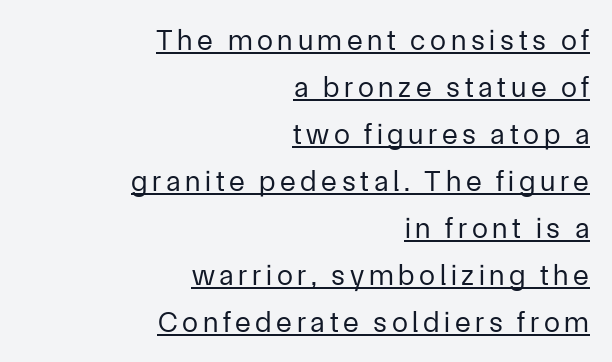
The axis of the letterforms is exactly vertical. Students, observe the line beneath the letters — that is underlining. The designer left line spacing at the default. Here the designer chose a conventional face with non-uniform glyph widths.
